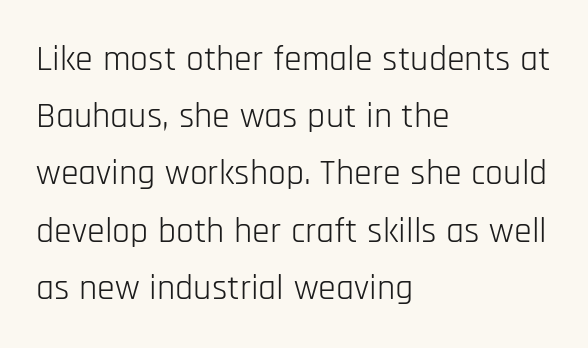
Q: Is the text bold? A: No.
Q: Is the text italic (slanted)? A: No, it is upright.
Q: Is the typeface a serif or a sans-serif typeface? A: Sans-serif.
Q: Is the text underlined? A: No.
Q: How is the paragraph aligned? A: Left-aligned.
Q: Is the spacing between letters normal or unusually wide? A: Normal.
Q: Is the spacing between lines tight, normal or loose? A: Normal.
Q: Width (condensed, normal, or wide)? A: Condensed.
Q: Stroke contrast? A: Low.
Q: x-height? A: Large.
Q: Monospaced? A: No.
